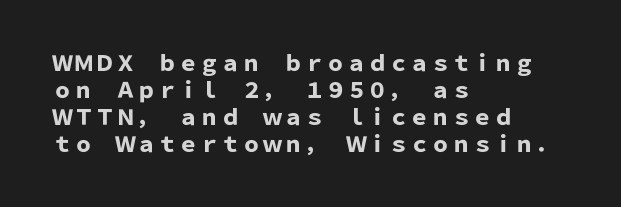
Q: Is the text bold? A: Yes.
Q: Is the text italic (slanted)? A: No, it is upright.
Q: Is the text underlined? A: No.
Q: How is the paragraph aligned? A: Left-aligned.
Q: Is the spacing between letters normal or unusually wide? A: Normal.
Q: Is the spacing between lines tight, normal or loose? A: Normal.
